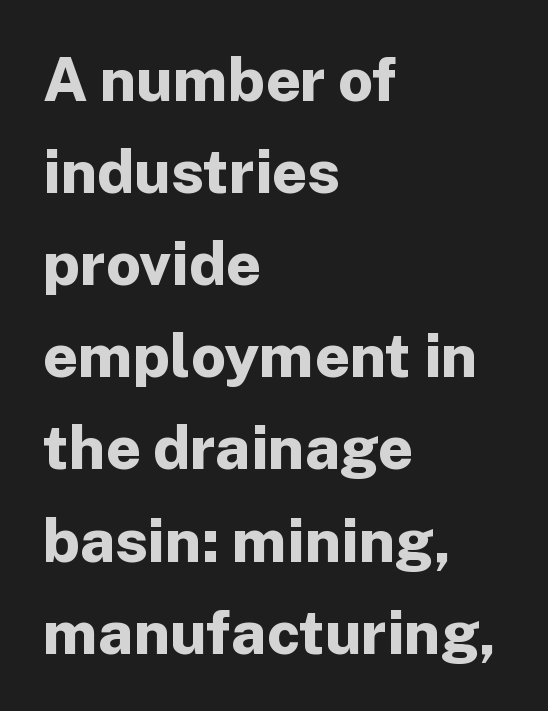
Q: Is the text bold? A: Yes.
Q: Is the text italic (slanted)? A: No, it is upright.
Q: Is the typeface a serif or a sans-serif typeface? A: Sans-serif.
Q: Is the text underlined? A: No.
Q: How is the paragraph aligned? A: Left-aligned.
Q: Is the spacing between letters normal or unusually wide? A: Normal.
Q: Is the spacing between lines tight, normal or loose? A: Normal.
Q: Width (condensed, normal, or wide)? A: Normal.
Q: Stroke contrast? A: Low.
Q: x-height? A: Medium.
Q: Monospaced? A: No.
